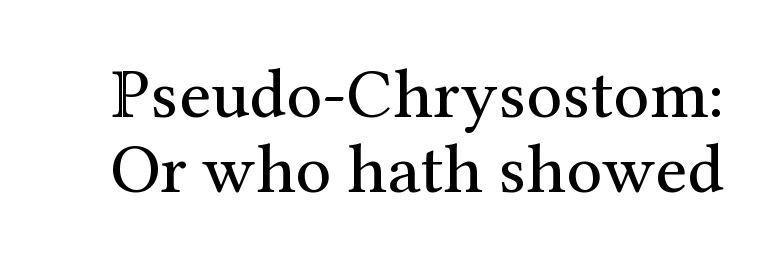
Q: Is the text bold? A: No.
Q: Is the text italic (slanted)? A: No, it is upright.
Q: Is the typeface a serif or a sans-serif typeface? A: Serif.
Q: Is the text underlined? A: No.
Q: Is the spacing between letters normal or unusually wide? A: Normal.
Q: Is the spacing between lines tight, normal or loose? A: Tight.
Q: Width (condensed, normal, or wide)? A: Normal.
Q: Stroke contrast? A: Medium.
Q: x-height? A: Medium.
Q: Monospaced? A: No.
